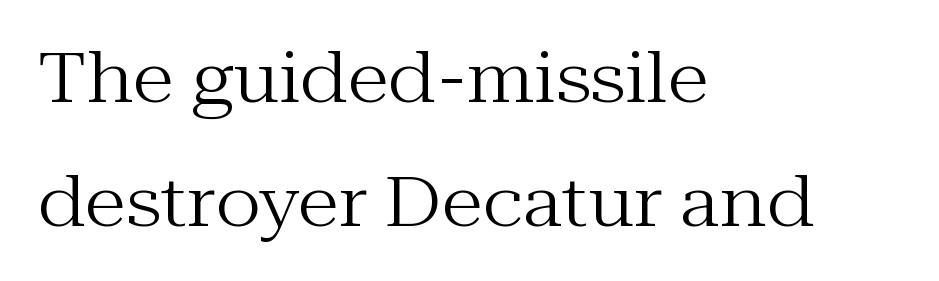
{"serif": "yes", "italic": "no", "bold": "no", "weight": "regular", "width": "normal", "stroke_contrast": "medium", "x_height": "medium", "monospaced": "no", "underline": "no", "align": "left", "line_spacing_ratio": 1.79, "letter_spacing": "normal", "letter_spacing_em": 0.0, "glyph_px": 69}
